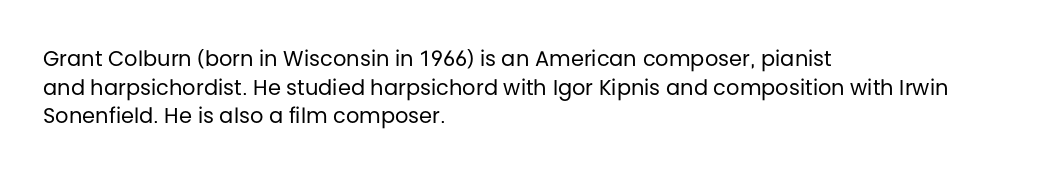
Line beginnings align vertically; line endings do not. Whoever set this chose a conventional vertical rhythm. Stroke mass is kept to a normal reading level or below. Nobody touched the tracking dial on this one.
